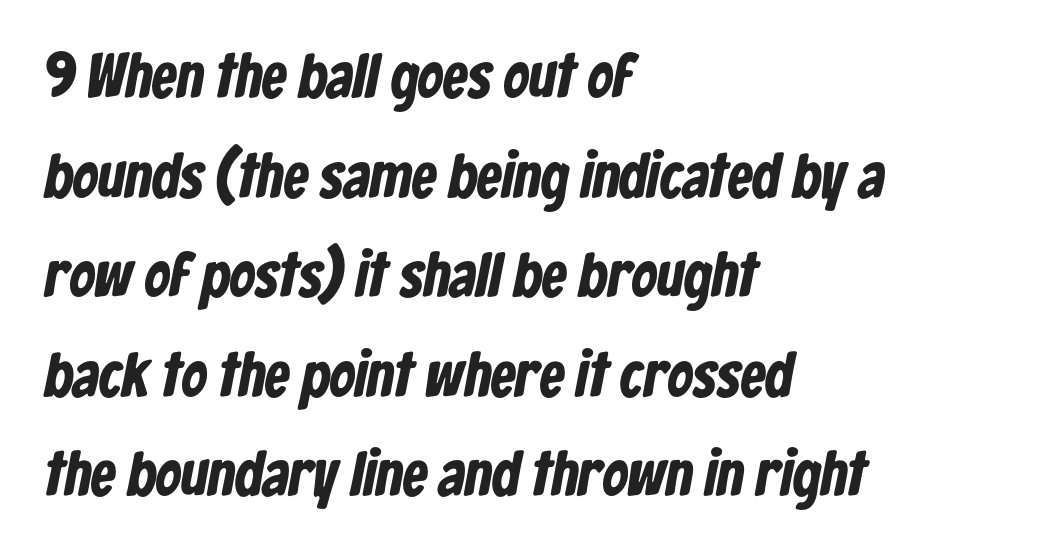
Q: Is the text bold? A: Yes.
Q: Is the typeface a serif or a sans-serif typeface? A: Sans-serif.
Q: Is the text underlined? A: No.
Q: How is the paragraph aligned? A: Left-aligned.
Q: Is the spacing between letters normal or unusually wide? A: Normal.
Q: Is the spacing between lines tight, normal or loose? A: Normal.
Q: Width (condensed, normal, or wide)? A: Condensed.
Q: Stroke contrast? A: Low.
Q: x-height? A: Medium.
Q: Monospaced? A: No.
